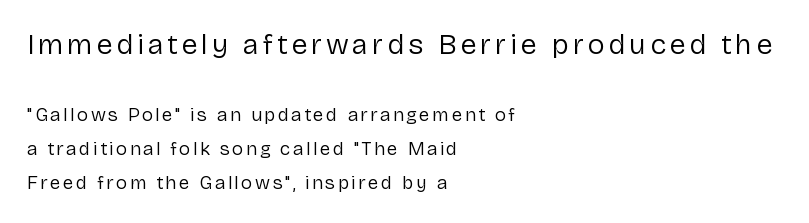
Q: Is the text bold? A: No.
Q: Is the text italic (slanted)? A: No, it is upright.
Q: Is the typeface a serif or a sans-serif typeface? A: Sans-serif.
Q: Is the text underlined? A: No.
Q: How is the paragraph aligned? A: Left-aligned.
Q: Which block of text is set in a larger size, the first (top) or the second (bottom)? A: The first (top) one.
Q: Width (condensed, normal, or wide)? A: Normal.
Q: Stroke contrast? A: Low.
Q: x-height? A: Medium.
Q: Monospaced? A: No.
